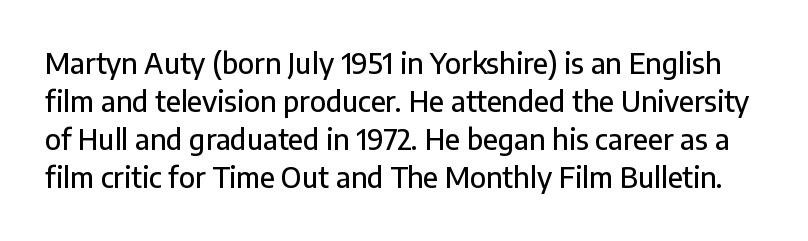
Q: Is the text italic (slanted)? A: No, it is upright.
Q: Is the typeface a serif or a sans-serif typeface? A: Sans-serif.
Q: Is the text underlined? A: No.
Q: Is the spacing between letters normal or unusually wide? A: Normal.
Q: Is the spacing between lines tight, normal or loose? A: Normal.
Q: Width (condensed, normal, or wide)? A: Normal.
Q: Stroke contrast? A: Low.
Q: x-height? A: Medium.
Q: Monospaced? A: No.
